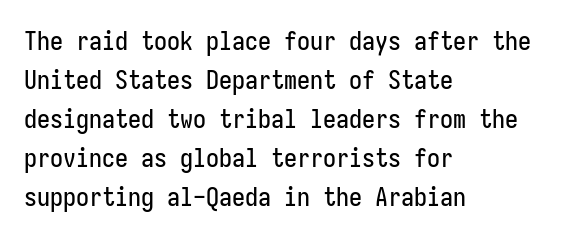
The compositor pushed each line to the left boundary. Every stem runs plumb, perpendicular to the baseline. This sample keeps an unexceptional amount of space between lines. Here the glyphs are tracked normally, forming tight word shapes. Descender tails drop into unmarked territory.
